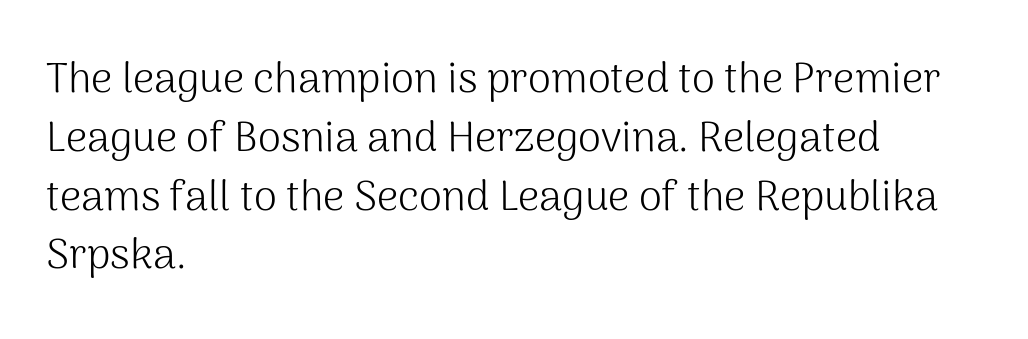
These lines are set flush left with a ragged right edge. Posture: straight, roman, zero tilt. The lines sit at an ordinary, default distance from one another. Underline: absent. These lines keep a tight, regular rhythm from letter to letter. Varying glyph widths throughout — classic text-font behaviour.
